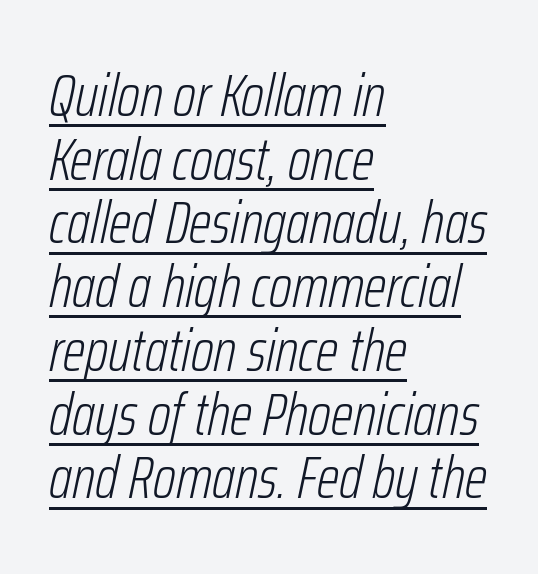
{"italic": "yes", "lean": "right", "slant_degrees": 12, "bold": "no", "weight": "light", "width": "condensed", "stroke_contrast": "low", "x_height": "medium", "monospaced": "no", "underline": "yes", "align": "left", "line_spacing": "tight", "line_spacing_ratio": 1.08, "letter_spacing": "normal", "letter_spacing_em": 0.0, "glyph_px": 59}
